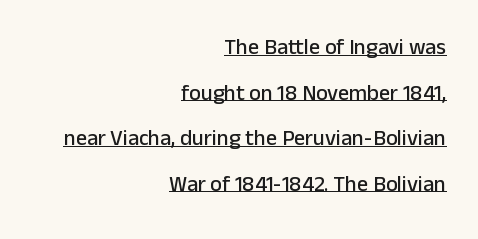
The passage shown is underscored from start to finish. You could fit nearly another row in the gap between these rows. Students, note that the glyphs here touch the page at normal intervals. One-word summary of the alignment: right.
